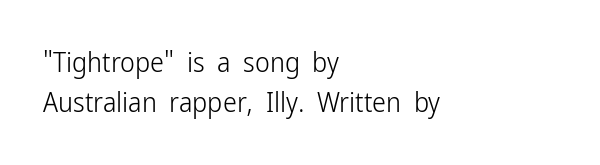
{"serif": "no", "italic": "no", "bold": "no", "weight": "light", "width": "condensed", "stroke_contrast": "low", "x_height": "medium", "monospaced": "no", "underline": "no", "align": "left", "line_spacing": "normal", "line_spacing_ratio": 1.43, "letter_spacing": "normal", "letter_spacing_em": 0.0, "glyph_px": 28}
